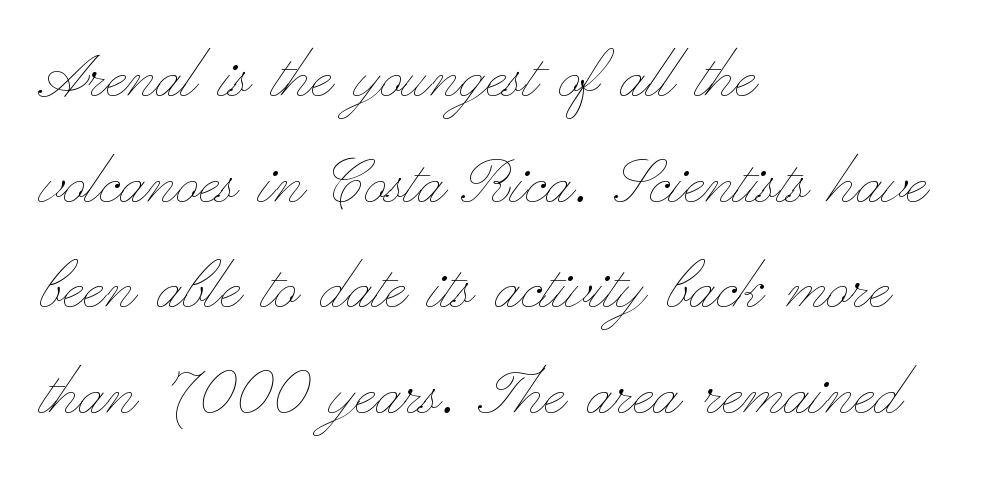
A typesetter would call this zero additional tracking. The specimen omits any rule beneath the text block's lines. Notice how the passage keeps a crisp vertical edge on the left only. A typesetter would call this leading conventional body-copy spacing. A typesetter would call this proportional, since set widths differ per character.
